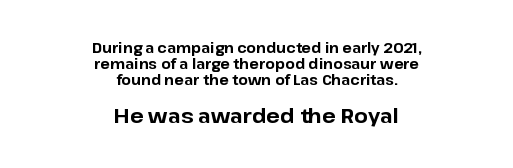
A typesetter would call this zero additional tracking. Small over large — that's the arrangement of the two blocks here. In terms of weight, the rendering is a true, heavy bold. This is the regular roman posture of the typeface.
